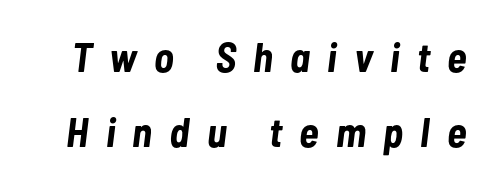
{"italic": "yes", "lean": "right", "slant_degrees": 7, "bold": "yes", "weight": "bold", "width": "condensed", "stroke_contrast": "low", "x_height": "medium", "monospaced": "no", "underline": "no", "line_spacing_ratio": 1.82, "letter_spacing": "wide", "letter_spacing_em": 0.42, "glyph_px": 41}
